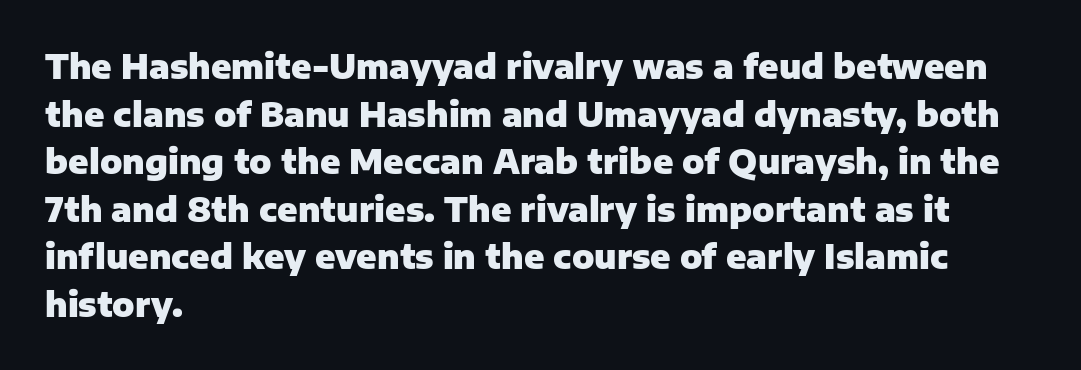
{"serif": "no", "italic": "no", "bold": "yes", "weight": "heavy", "width": "normal", "stroke_contrast": "low", "x_height": "medium", "monospaced": "no", "underline": "no", "align": "left", "line_spacing": "normal", "line_spacing_ratio": 1.44, "letter_spacing": "normal", "letter_spacing_em": 0.0, "glyph_px": 33}
